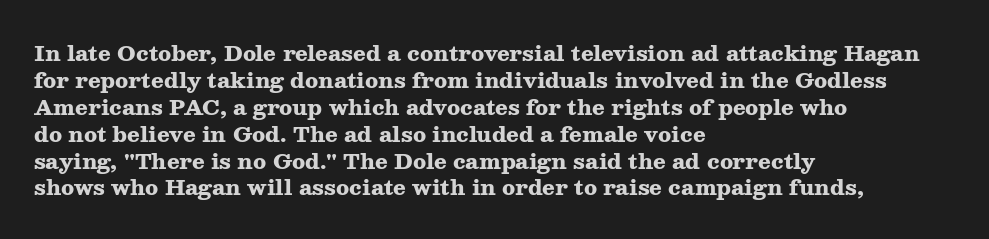
Which margin do the lines hug? The left one — the right edge is uneven. The foot of each line stays bare and open. Strokes here are thick enough to call this a true bold. Does the lettering tilt? It doesn't — this is upright. You could call the tracking neutral — neither tight nor loose. Interline gaps are of average width in this sample.
